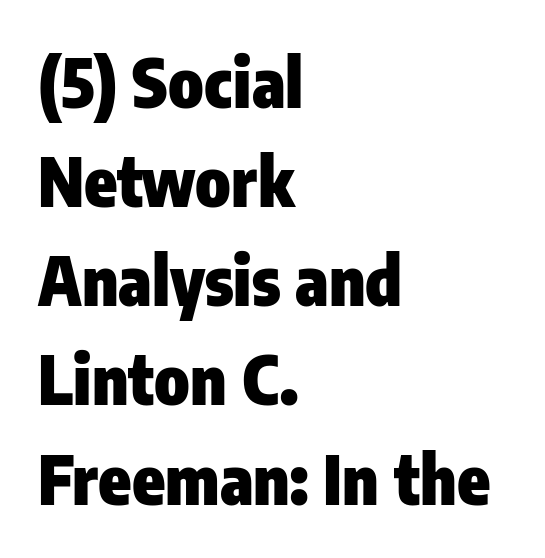
The image shows 67 px heavy, condensed sans-serif type, upright; set left-aligned, normal line spacing (1.48x), normal letter spacing, not underlined; low stroke contrast and a medium x-height.
